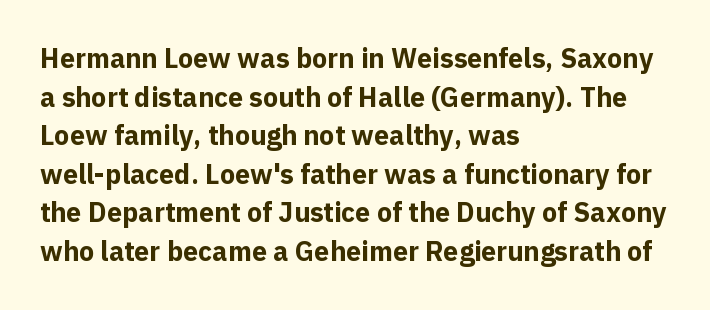
Q: Is the text bold? A: Yes.
Q: Is the text italic (slanted)? A: No, it is upright.
Q: Is the text underlined? A: No.
Q: How is the paragraph aligned? A: Left-aligned.
Q: Is the spacing between letters normal or unusually wide? A: Normal.
Q: Is the spacing between lines tight, normal or loose? A: Normal.
